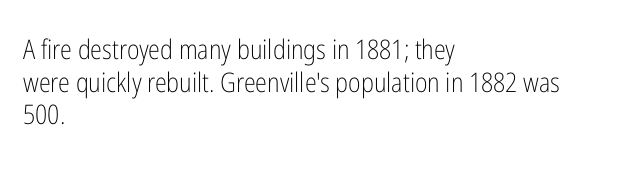
Q: Is the text bold? A: No.
Q: Is the text italic (slanted)? A: No, it is upright.
Q: Is the text underlined? A: No.
Q: How is the paragraph aligned? A: Left-aligned.
Q: Is the spacing between letters normal or unusually wide? A: Normal.
